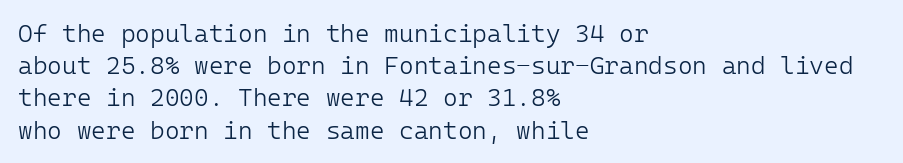
Q: Is the text bold? A: No.
Q: Is the text italic (slanted)? A: No, it is upright.
Q: Is the text underlined? A: No.
Q: How is the paragraph aligned? A: Left-aligned.
Q: Is the spacing between letters normal or unusually wide? A: Normal.
Q: Is the spacing between lines tight, normal or loose? A: Normal.
